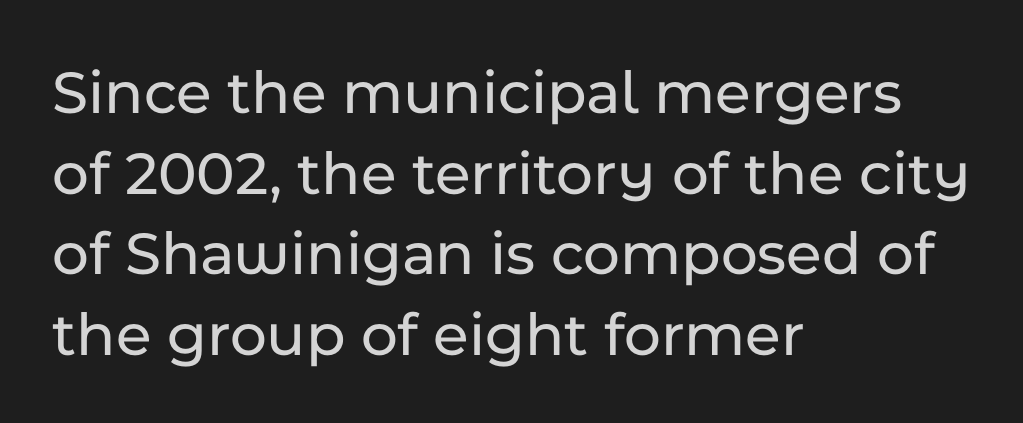
{"serif": "no", "italic": "no", "width": "normal", "stroke_contrast": "low", "x_height": "medium", "monospaced": "no", "underline": "no", "align": "left", "line_spacing": "normal", "line_spacing_ratio": 1.28, "letter_spacing": "normal", "letter_spacing_em": 0.0, "glyph_px": 63}
